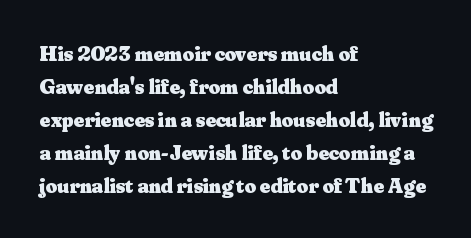
{"italic": "no", "bold": "yes", "underline": "no", "align": "left", "line_spacing": "normal", "line_spacing_ratio": 1.5, "letter_spacing": "normal", "letter_spacing_em": 0.0, "glyph_px": 22}
